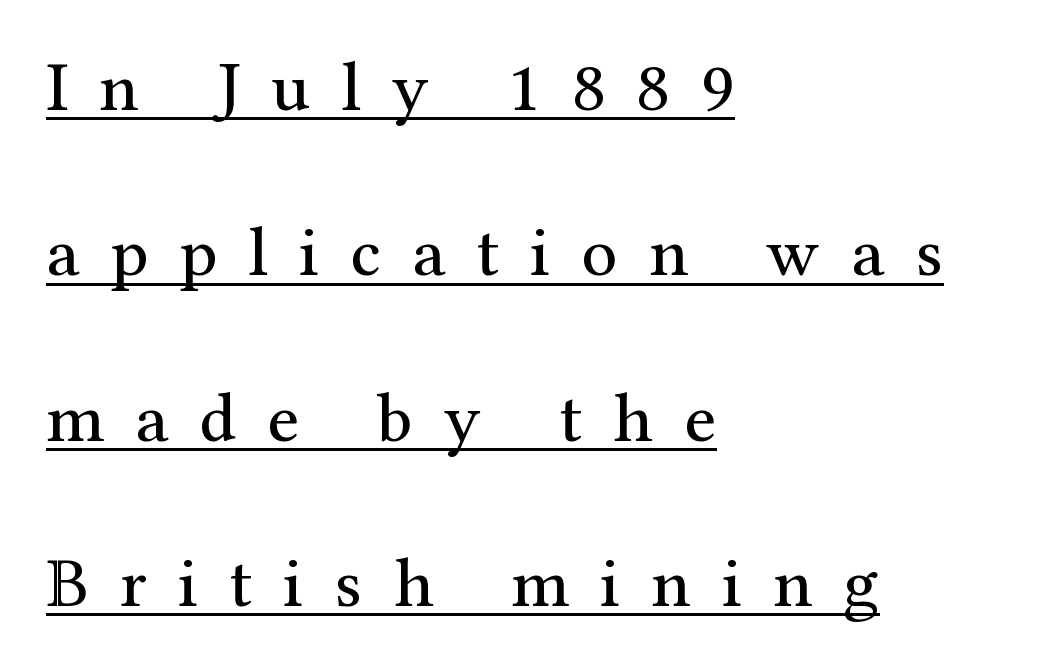
Q: Is the text bold? A: No.
Q: Is the text italic (slanted)? A: No, it is upright.
Q: Is the typeface a serif or a sans-serif typeface? A: Serif.
Q: Is the text underlined? A: Yes.
Q: How is the paragraph aligned? A: Left-aligned.
Q: Is the spacing between letters normal or unusually wide? A: Unusually wide.
Q: Is the spacing between lines tight, normal or loose? A: Loose.
Q: Width (condensed, normal, or wide)? A: Normal.
Q: Stroke contrast? A: Medium.
Q: x-height? A: Medium.
Q: Monospaced? A: No.
